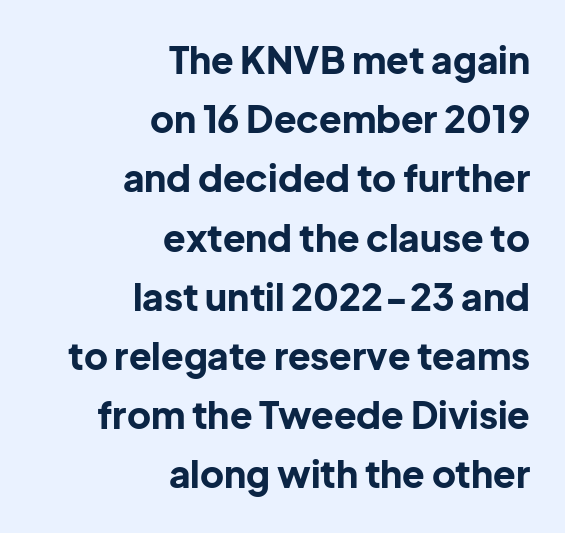
Q: Is the text bold? A: Yes.
Q: Is the text italic (slanted)? A: No, it is upright.
Q: Is the typeface a serif or a sans-serif typeface? A: Sans-serif.
Q: Is the text underlined? A: No.
Q: How is the paragraph aligned? A: Right-aligned.
Q: Is the spacing between letters normal or unusually wide? A: Normal.
Q: Is the spacing between lines tight, normal or loose? A: Normal.
Q: Width (condensed, normal, or wide)? A: Normal.
Q: Stroke contrast? A: Low.
Q: x-height? A: Medium.
Q: Monospaced? A: No.
